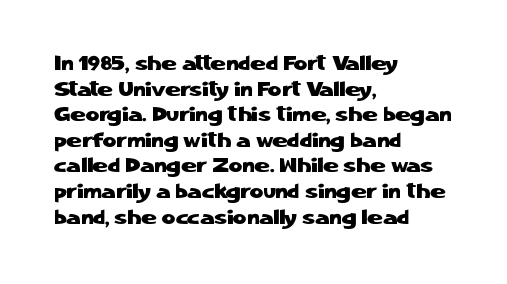
Q: Is the text italic (slanted)? A: No, it is upright.
Q: Is the text underlined? A: No.
Q: How is the paragraph aligned? A: Left-aligned.
Q: Is the spacing between letters normal or unusually wide? A: Normal.
